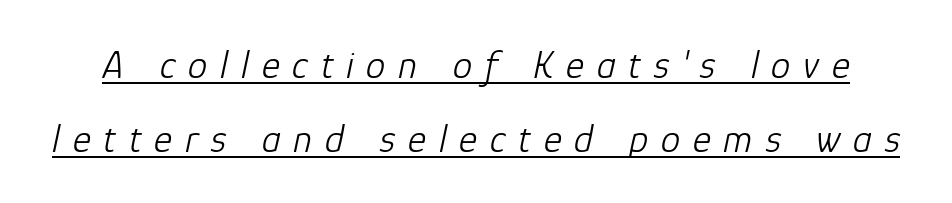
The image shows 39 px light type, italic (leaning right); set line spacing 1.89x, unusually wide letter spacing (+0.33 em), underlined; low stroke contrast and a medium x-height.
